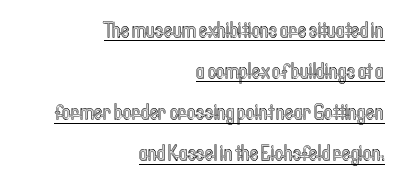
The image shows 21 px text type, upright; set right-aligned, loose line spacing (1.96x), normal letter spacing, underlined.
